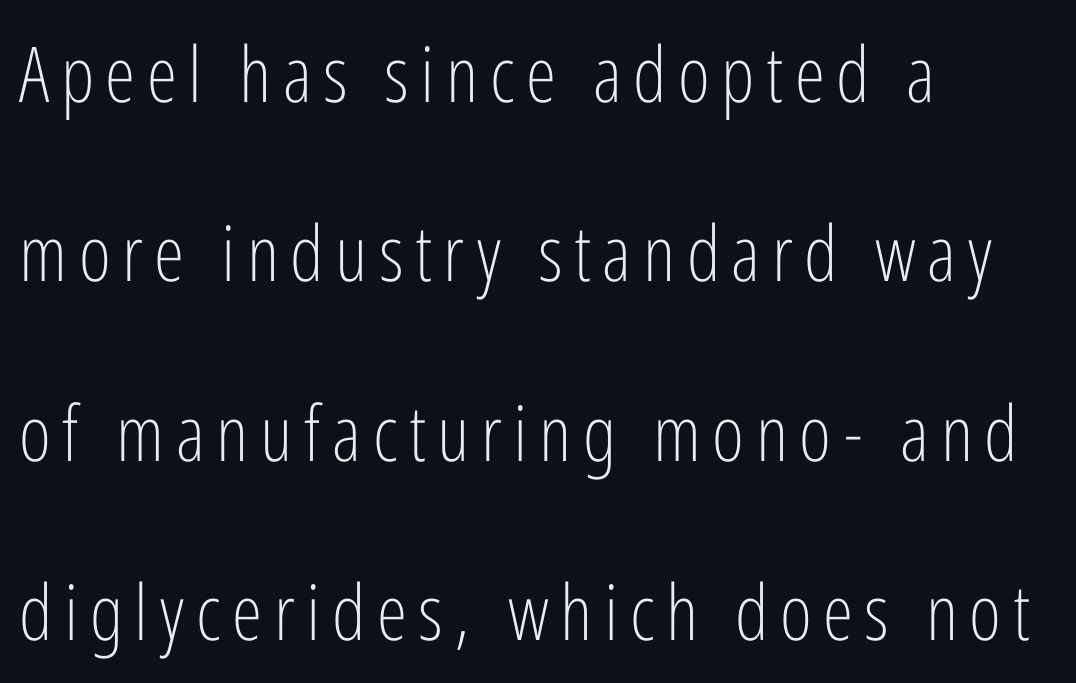
Summary of vertical rhythm: relaxed, with wide interline spacing. The lettering holds an erect, upright posture throughout. Unbolded letterforms with no extra heft. The face used here is proportionally spaced, like ordinary book or web type. These lines are set flush left with a ragged right edge.
